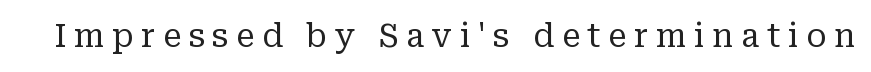
The image shows 33 px regular-weight serif type, upright; set unusually wide letter spacing (+0.23 em), not underlined; low stroke contrast and a medium x-height.
